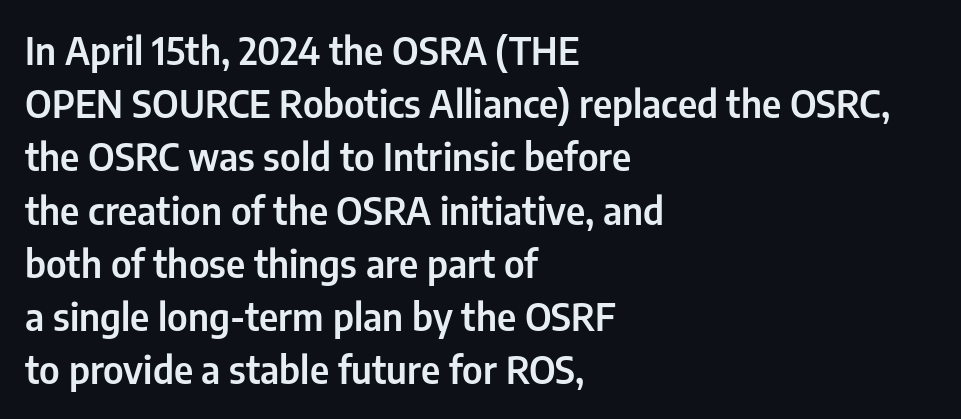
Q: Is the text italic (slanted)? A: No, it is upright.
Q: Is the typeface a serif or a sans-serif typeface? A: Sans-serif.
Q: Is the text underlined? A: No.
Q: How is the paragraph aligned? A: Left-aligned.
Q: Is the spacing between letters normal or unusually wide? A: Normal.
Q: Is the spacing between lines tight, normal or loose? A: Normal.
Q: Width (condensed, normal, or wide)? A: Condensed.
Q: Stroke contrast? A: Low.
Q: x-height? A: Medium.
Q: Monospaced? A: No.
